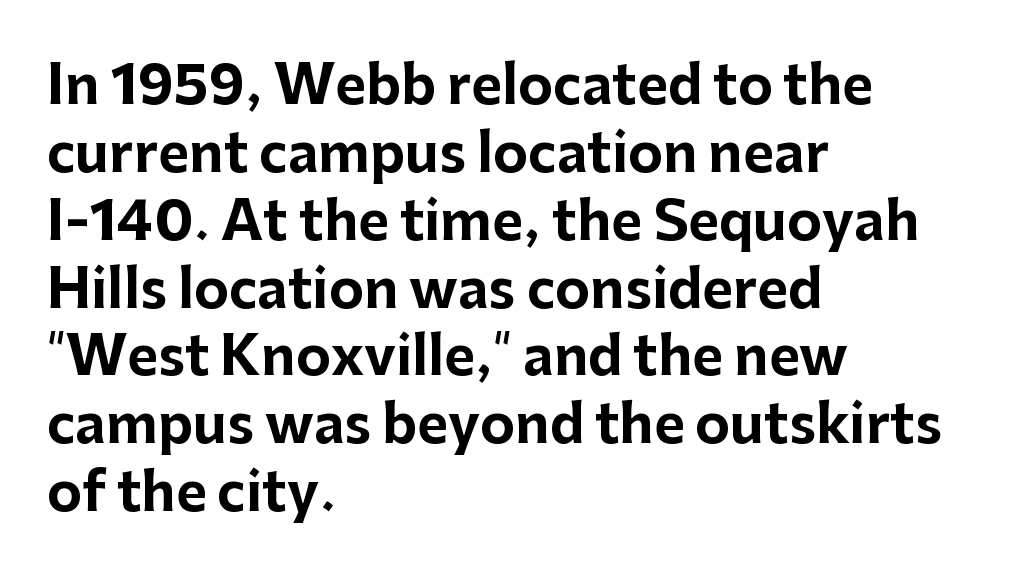
Q: Is the text bold? A: Yes.
Q: Is the text italic (slanted)? A: No, it is upright.
Q: Is the typeface a serif or a sans-serif typeface? A: Sans-serif.
Q: Is the text underlined? A: No.
Q: How is the paragraph aligned? A: Left-aligned.
Q: Is the spacing between letters normal or unusually wide? A: Normal.
Q: Is the spacing between lines tight, normal or loose? A: Normal.
Q: Width (condensed, normal, or wide)? A: Normal.
Q: Stroke contrast? A: Low.
Q: x-height? A: Medium.
Q: Monospaced? A: No.
